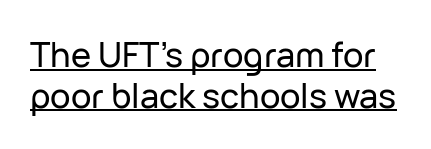
Q: Is the text italic (slanted)? A: No, it is upright.
Q: Is the typeface a serif or a sans-serif typeface? A: Sans-serif.
Q: Is the text underlined? A: Yes.
Q: Is the spacing between letters normal or unusually wide? A: Normal.
Q: Width (condensed, normal, or wide)? A: Normal.
Q: Stroke contrast? A: Low.
Q: x-height? A: Medium.
Q: Monospaced? A: No.
